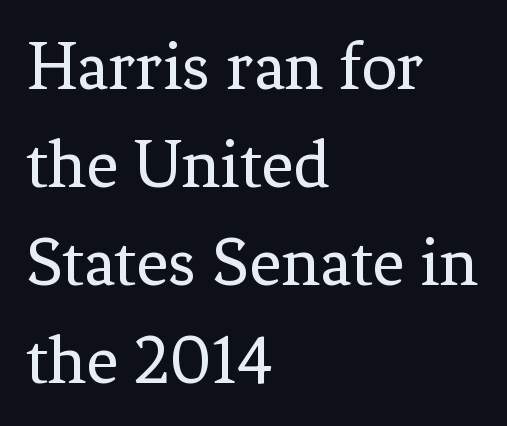
Q: Is the text bold? A: No.
Q: Is the text italic (slanted)? A: No, it is upright.
Q: Is the typeface a serif or a sans-serif typeface? A: Serif.
Q: Is the text underlined? A: No.
Q: How is the paragraph aligned? A: Left-aligned.
Q: Is the spacing between letters normal or unusually wide? A: Normal.
Q: Is the spacing between lines tight, normal or loose? A: Normal.
Q: Width (condensed, normal, or wide)? A: Normal.
Q: Stroke contrast? A: Low.
Q: x-height? A: Medium.
Q: Monospaced? A: No.
